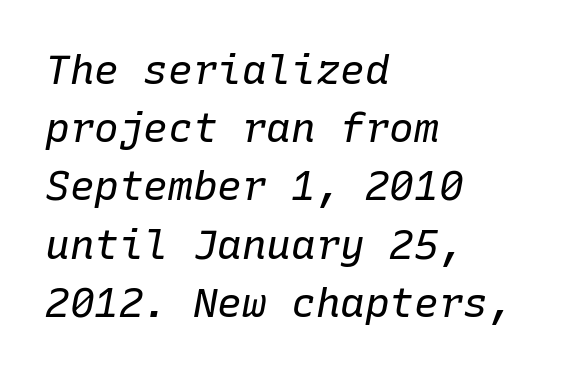
{"italic": "yes", "lean": "right", "slant_degrees": 10, "bold": "no", "weight": "regular", "width": "normal", "stroke_contrast": "low", "x_height": "medium", "monospaced": "yes", "underline": "no", "align": "left", "line_spacing": "normal", "line_spacing_ratio": 1.42, "letter_spacing": "normal", "letter_spacing_em": 0.0, "glyph_px": 41}
